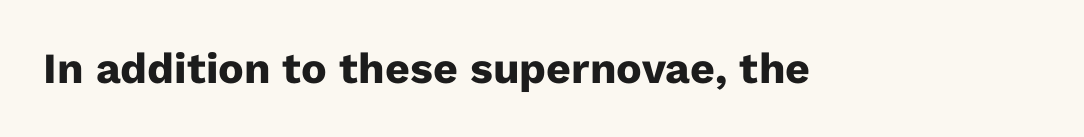
Q: Is the text bold? A: Yes.
Q: Is the text italic (slanted)? A: No, it is upright.
Q: Is the typeface a serif or a sans-serif typeface? A: Sans-serif.
Q: Is the text underlined? A: No.
Q: Is the spacing between letters normal or unusually wide? A: Normal.
Q: Width (condensed, normal, or wide)? A: Normal.
Q: Stroke contrast? A: Low.
Q: x-height? A: Medium.
Q: Monospaced? A: No.
